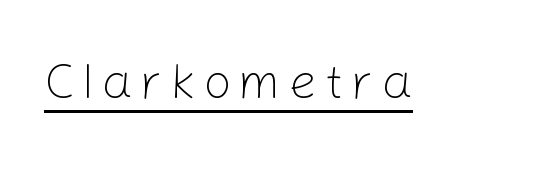
The image shows 50 px light sans-serif type, upright; set underlined; low stroke contrast and a medium x-height.
